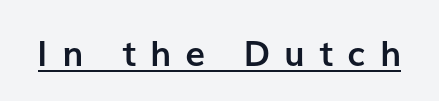
The image shows 35 px semibold sans-serif type, upright; set unusually wide letter spacing (+0.41 em), underlined; low stroke contrast and a medium x-height.
